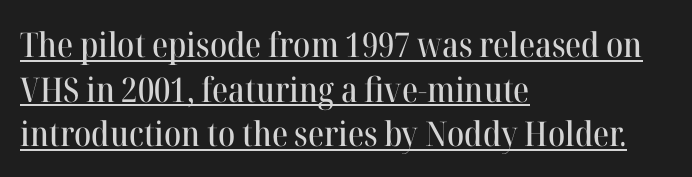
Regarding leading, the lines here are spaced in the standard way. Each line starts at the same left margin while the right side varies. Each letter keeps its own natural width here, so spacing adapts to shape. Does extra space separate the letters? No, they use regular spacing.
